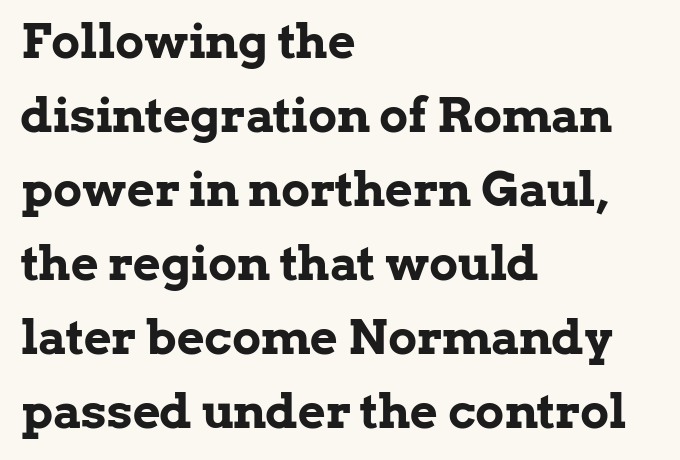
Q: Is the text bold? A: Yes.
Q: Is the text italic (slanted)? A: No, it is upright.
Q: Is the typeface a serif or a sans-serif typeface? A: Serif.
Q: Is the text underlined? A: No.
Q: How is the paragraph aligned? A: Left-aligned.
Q: Is the spacing between letters normal or unusually wide? A: Normal.
Q: Is the spacing between lines tight, normal or loose? A: Normal.
Q: Width (condensed, normal, or wide)? A: Normal.
Q: Stroke contrast? A: Low.
Q: x-height? A: Medium.
Q: Monospaced? A: No.
